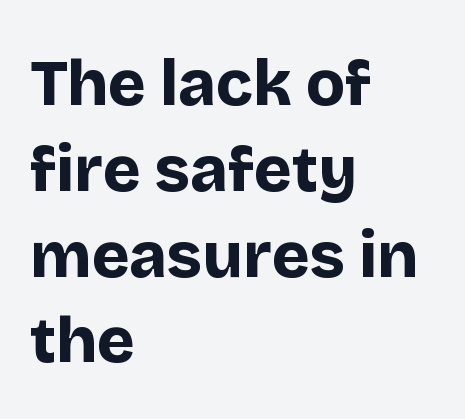
A typesetter would mark this as roman, not italic. Here the glyphs are tracked normally, forming tight word shapes. A bare baseline throughout the passage. Where is the straight margin? On the left. Classification — sans serif.
